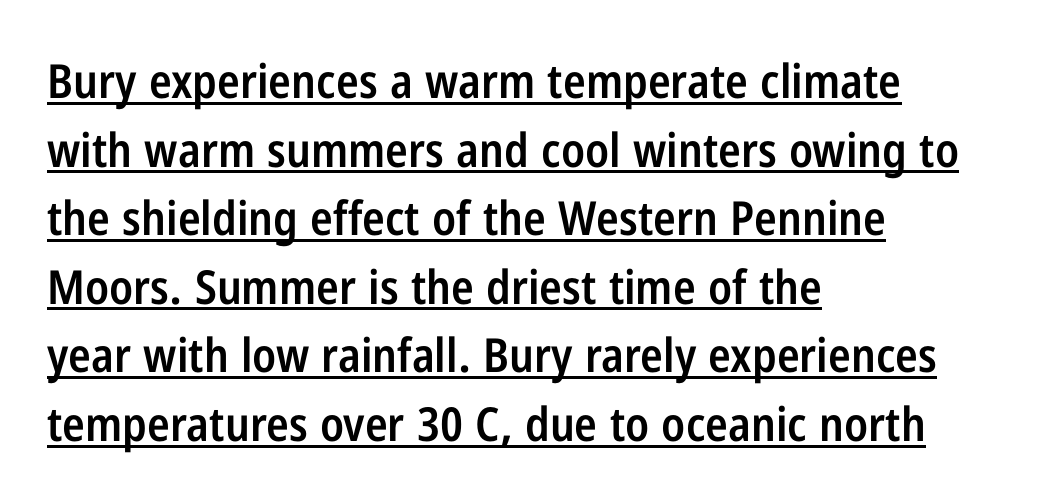
The image shows 47 px semibold, condensed sans-serif type, upright; set left-aligned, normal line spacing (1.46x), normal letter spacing, underlined; low stroke contrast and a medium x-height.
